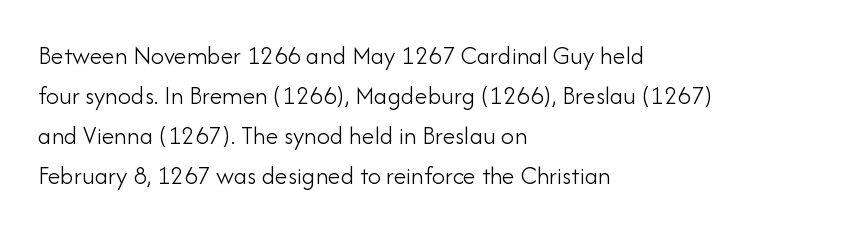
{"italic": "no", "bold": "no", "underline": "no", "align": "left", "line_spacing": "normal", "line_spacing_ratio": 1.54, "letter_spacing": "normal", "letter_spacing_em": 0.0, "glyph_px": 26}
